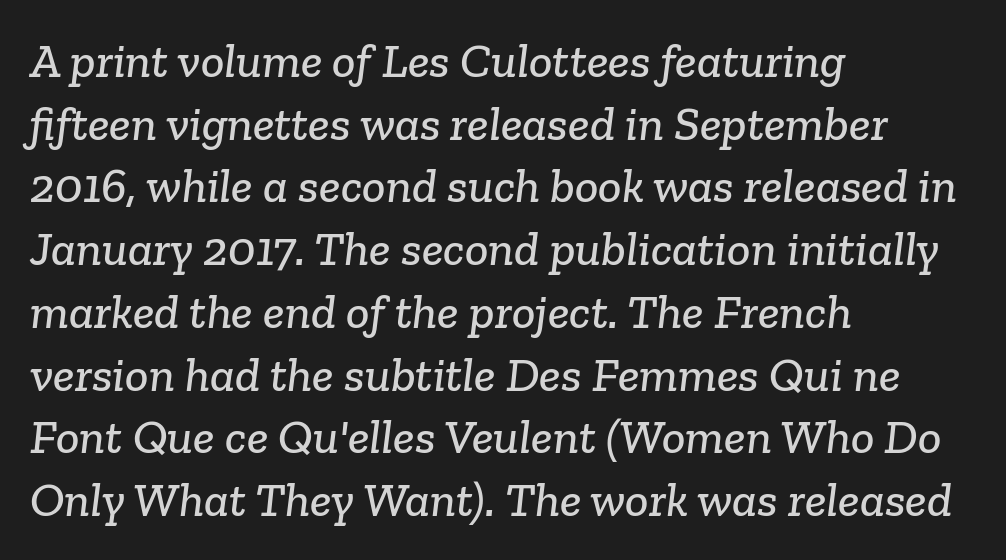
{"serif": "yes", "width": "normal", "stroke_contrast": "low", "x_height": "medium", "monospaced": "no", "underline": "no", "align": "left", "line_spacing": "normal", "line_spacing_ratio": 1.28, "letter_spacing": "normal", "letter_spacing_em": 0.0, "glyph_px": 49}
